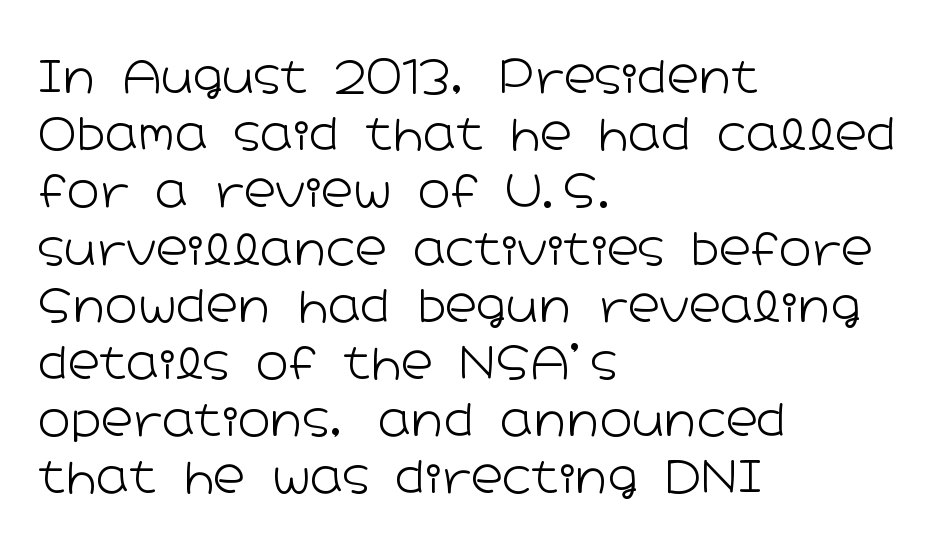
Q: Is the text bold? A: No.
Q: Is the text italic (slanted)? A: No, it is upright.
Q: Is the typeface a serif or a sans-serif typeface? A: Sans-serif.
Q: Is the text underlined? A: No.
Q: How is the paragraph aligned? A: Left-aligned.
Q: Is the spacing between letters normal or unusually wide? A: Normal.
Q: Is the spacing between lines tight, normal or loose? A: Normal.
Q: Width (condensed, normal, or wide)? A: Wide.
Q: Stroke contrast? A: Low.
Q: x-height? A: Medium.
Q: Monospaced? A: No.
